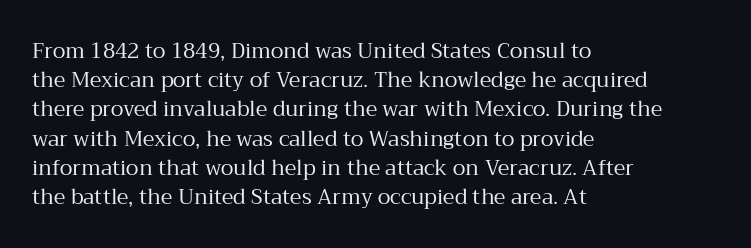
{"italic": "no", "bold": "no", "underline": "no", "align": "left", "line_spacing": "normal", "line_spacing_ratio": 1.39, "letter_spacing": "normal", "letter_spacing_em": 0.0, "glyph_px": 21}
